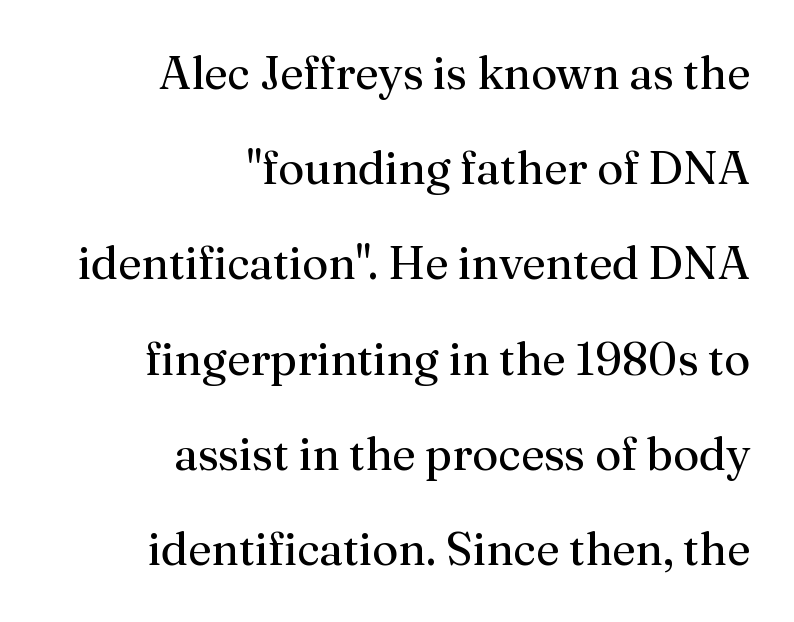
{"serif": "yes", "italic": "no", "bold": "no", "weight": "regular", "width": "normal", "stroke_contrast": "medium", "x_height": "medium", "monospaced": "no", "underline": "no", "align": "right", "line_spacing": "loose", "line_spacing_ratio": 2.07, "letter_spacing": "normal", "letter_spacing_em": 0.0, "glyph_px": 46}
